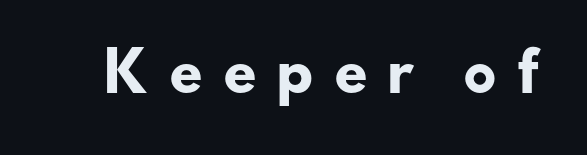
The image shows 53 px heavy, wide sans-serif type; set unusually wide letter spacing (+0.34 em), not underlined; low stroke contrast and a small x-height.
